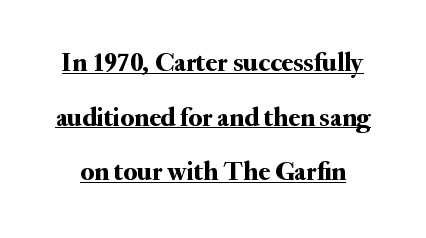
{"italic": "no", "underline": "yes", "line_spacing": "loose", "line_spacing_ratio": 2.02, "letter_spacing": "normal", "letter_spacing_em": 0.0, "glyph_px": 27}
